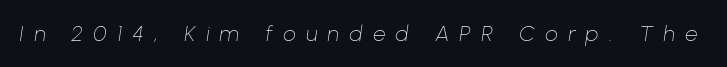
Q: Is the text bold? A: No.
Q: Is the text italic (slanted)? A: Yes, it leans right by about 8 degrees.
Q: Is the text underlined? A: No.
Q: Is the spacing between letters normal or unusually wide? A: Unusually wide.
